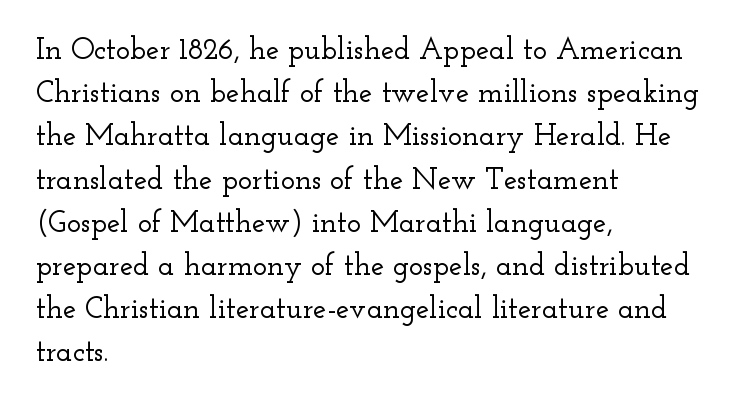
{"serif": "yes", "italic": "no", "width": "wide", "stroke_contrast": "low", "x_height": "small", "monospaced": "no", "underline": "no", "align": "left", "line_spacing": "normal", "line_spacing_ratio": 1.44, "letter_spacing": "normal", "letter_spacing_em": 0.0, "glyph_px": 30}
